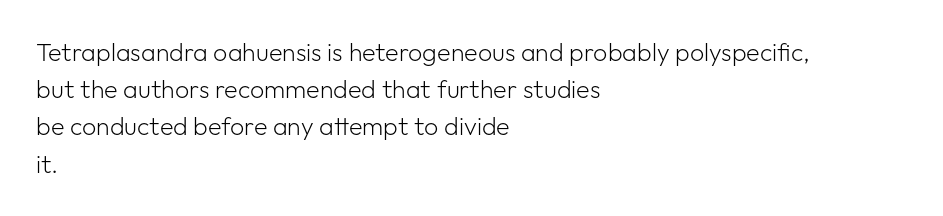
Each new line begins a customary step beneath the previous one. In CSS terms this would be text-align: left. Every character sits straight up, as roman type does. Inter-character spacing is left at the font's built-in metrics.
